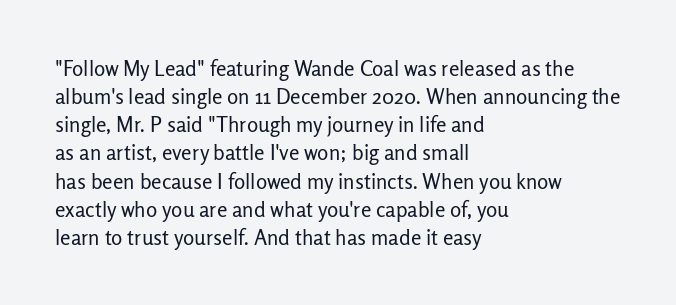
Q: Is the text bold? A: No.
Q: Is the text italic (slanted)? A: No, it is upright.
Q: Is the text underlined? A: No.
Q: How is the paragraph aligned? A: Left-aligned.
Q: Is the spacing between letters normal or unusually wide? A: Normal.
Q: Is the spacing between lines tight, normal or loose? A: Normal.
